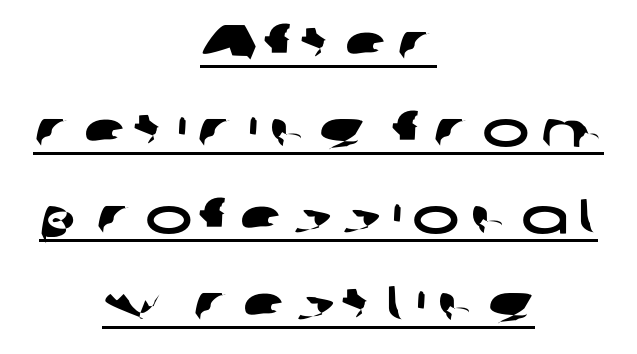
The image shows 50 px wide sans-serif type; set centered, line spacing 1.74x, unusually wide letter spacing (+0.2 em), underlined; low stroke contrast and a medium x-height.
